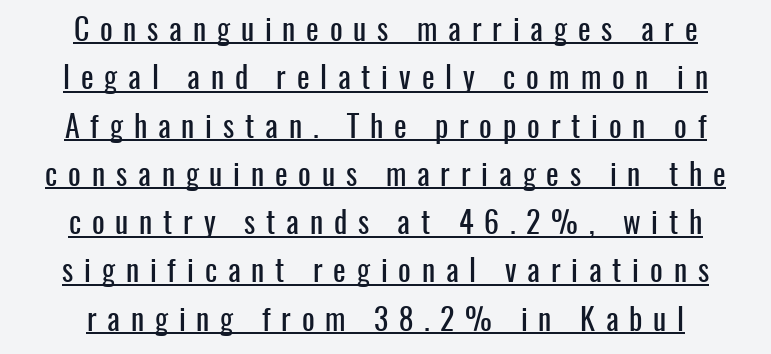
Q: Is the text italic (slanted)? A: No, it is upright.
Q: Is the typeface a serif or a sans-serif typeface? A: Sans-serif.
Q: Is the text underlined? A: Yes.
Q: How is the paragraph aligned? A: Centered.
Q: Is the spacing between letters normal or unusually wide? A: Unusually wide.
Q: Is the spacing between lines tight, normal or loose? A: Normal.
Q: Width (condensed, normal, or wide)? A: Condensed.
Q: Stroke contrast? A: Low.
Q: x-height? A: Medium.
Q: Monospaced? A: No.
